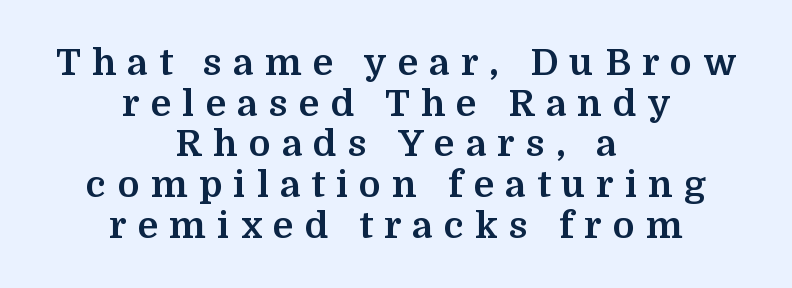
Every character sits straight up, as roman type does. The compositor balanced each line on the midline. Loose tracking; the words dissolve into strings of separated letters. These lines are rendered in a variable-pitch font.
